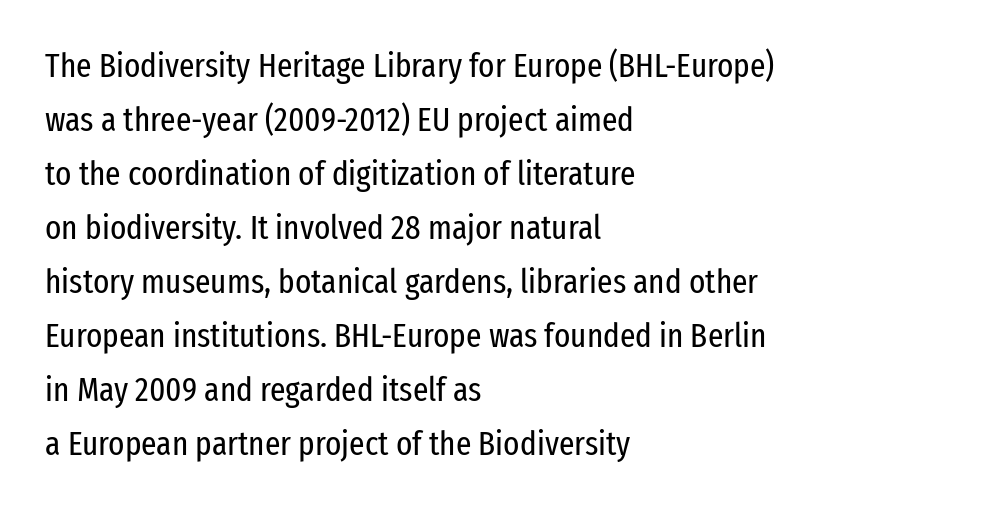
{"serif": "no", "italic": "no", "bold": "no", "weight": "regular", "width": "condensed", "stroke_contrast": "low", "x_height": "medium", "monospaced": "no", "underline": "no", "align": "left", "line_spacing": "normal", "line_spacing_ratio": 1.59, "letter_spacing": "normal", "letter_spacing_em": 0.0, "glyph_px": 34}
